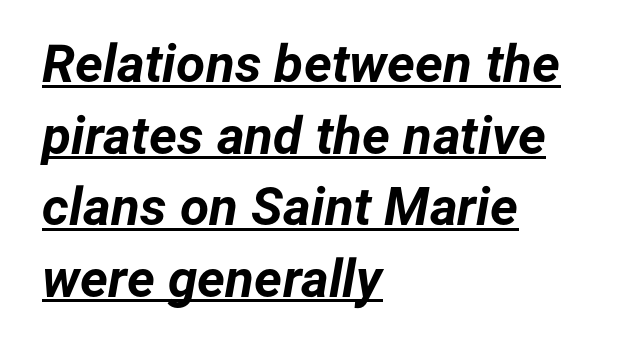
The typesetter has applied underlining to the passage shown. Which margin do the lines hug? The left one — the right edge is uneven. Do the characters align in a grid? No, the font is proportional. Regular leading.
